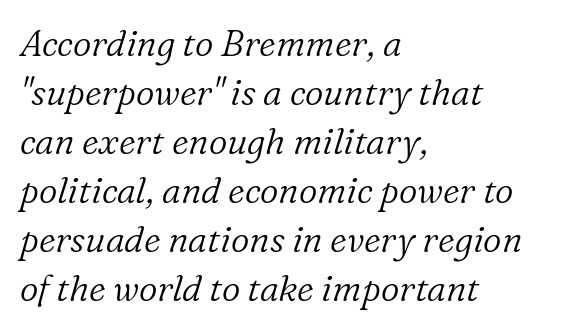
Q: Is the text bold? A: No.
Q: Is the text italic (slanted)? A: Yes, it leans right by about 16 degrees.
Q: Is the typeface a serif or a sans-serif typeface? A: Serif.
Q: Is the text underlined? A: No.
Q: How is the paragraph aligned? A: Left-aligned.
Q: Is the spacing between letters normal or unusually wide? A: Normal.
Q: Is the spacing between lines tight, normal or loose? A: Normal.
Q: Width (condensed, normal, or wide)? A: Normal.
Q: Stroke contrast? A: Low.
Q: x-height? A: Medium.
Q: Monospaced? A: No.
